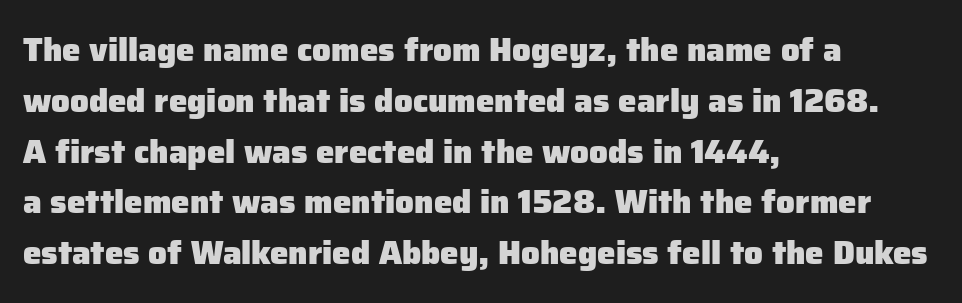
Q: Is the text bold? A: Yes.
Q: Is the text italic (slanted)? A: No, it is upright.
Q: Is the typeface a serif or a sans-serif typeface? A: Sans-serif.
Q: Is the text underlined? A: No.
Q: How is the paragraph aligned? A: Left-aligned.
Q: Is the spacing between letters normal or unusually wide? A: Normal.
Q: Is the spacing between lines tight, normal or loose? A: Normal.
Q: Width (condensed, normal, or wide)? A: Normal.
Q: Stroke contrast? A: Low.
Q: x-height? A: Medium.
Q: Monospaced? A: No.
